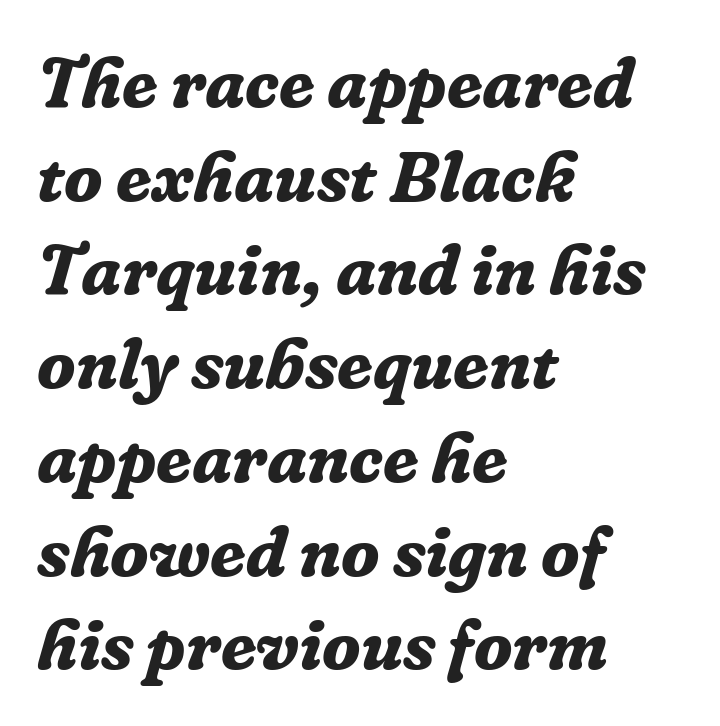
The image shows 71 px bold serif type, italic (leaning right); set left-aligned, normal line spacing (1.32x), normal letter spacing, not underlined; low stroke contrast and a medium x-height.
